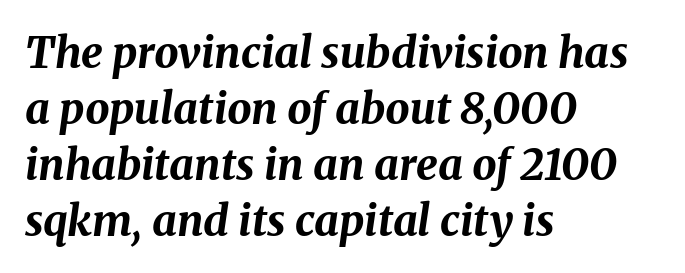
Q: Is the text bold? A: Yes.
Q: Is the text italic (slanted)? A: Yes, it leans right by about 8 degrees.
Q: Is the text underlined? A: No.
Q: How is the paragraph aligned? A: Left-aligned.
Q: Is the spacing between letters normal or unusually wide? A: Normal.
Q: Is the spacing between lines tight, normal or loose? A: Normal.
Q: Width (condensed, normal, or wide)? A: Normal.
Q: Stroke contrast? A: Medium.
Q: x-height? A: Medium.
Q: Monospaced? A: No.
